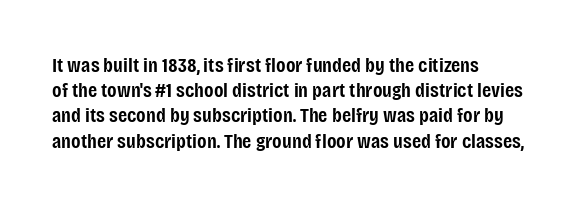
The image shows 21 px text type, upright; set left-aligned, line spacing 1.2x, normal letter spacing, not underlined.
